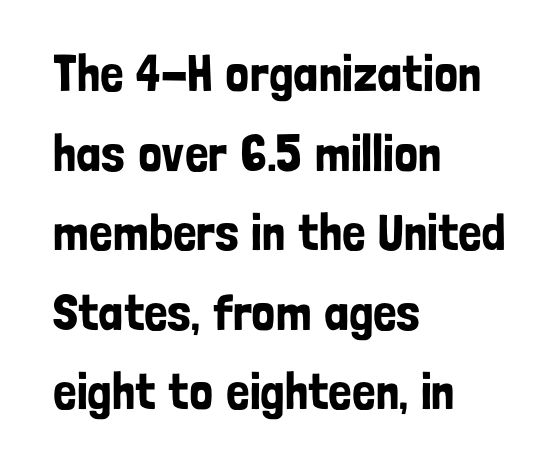
{"serif": "no", "italic": "no", "width": "condensed", "stroke_contrast": "low", "x_height": "medium", "monospaced": "no", "underline": "no", "align": "left", "line_spacing": "normal", "line_spacing_ratio": 1.53, "letter_spacing": "normal", "letter_spacing_em": 0.0, "glyph_px": 52}
